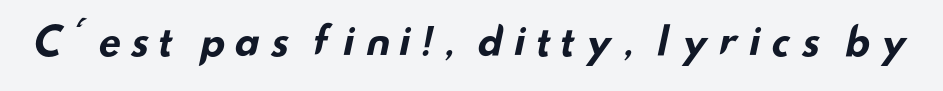
Q: Is the text bold? A: Yes.
Q: Is the typeface a serif or a sans-serif typeface? A: Sans-serif.
Q: Is the text underlined? A: No.
Q: Is the spacing between letters normal or unusually wide? A: Unusually wide.
Q: Width (condensed, normal, or wide)? A: Wide.
Q: Stroke contrast? A: Low.
Q: x-height? A: Small.
Q: Monospaced? A: No.
